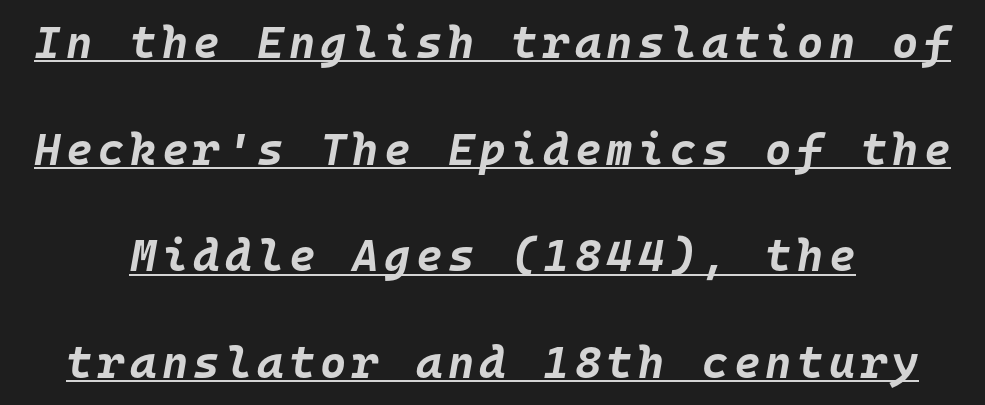
The rendering uses the underline text-decoration. Notice how thick the strokes are: this is what a full bold looks like. Fixed-width glyphs throughout — classic coding-font behaviour. Style check: oblique. Horizontal alignment here is central, giving a formal, balanced look. Leading is clearly above the norm, producing a sparse column.
